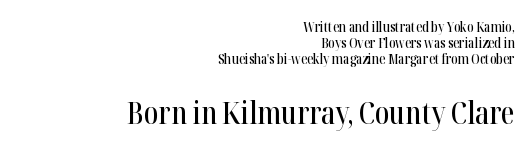
Q: Is the text italic (slanted)? A: No, it is upright.
Q: Is the typeface a serif or a sans-serif typeface? A: Serif.
Q: Is the text underlined? A: No.
Q: How is the paragraph aligned? A: Right-aligned.
Q: Is the spacing between letters normal or unusually wide? A: Normal.
Q: Is the spacing between lines tight, normal or loose? A: Tight.
Q: Which block of text is set in a larger size, the first (top) or the second (bottom)? A: The second (bottom) one.
Q: Width (condensed, normal, or wide)? A: Condensed.
Q: Stroke contrast? A: High.
Q: x-height? A: Medium.
Q: Monospaced? A: No.
